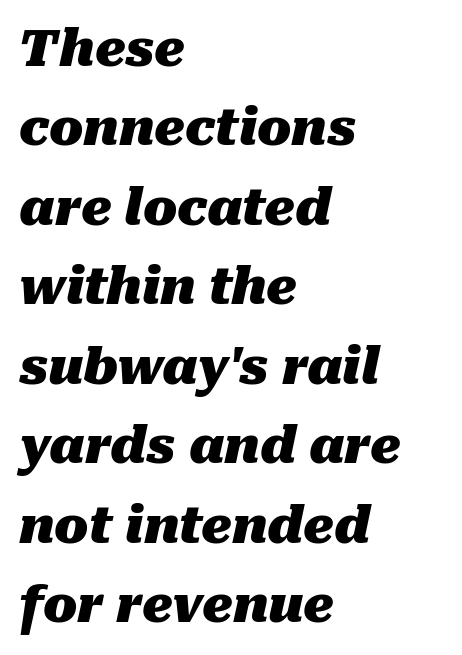
The image shows 50 px heavy type, italic (leaning right); set left-aligned, normal line spacing (1.59x), normal letter spacing, not underlined; medium stroke contrast and a medium x-height.
